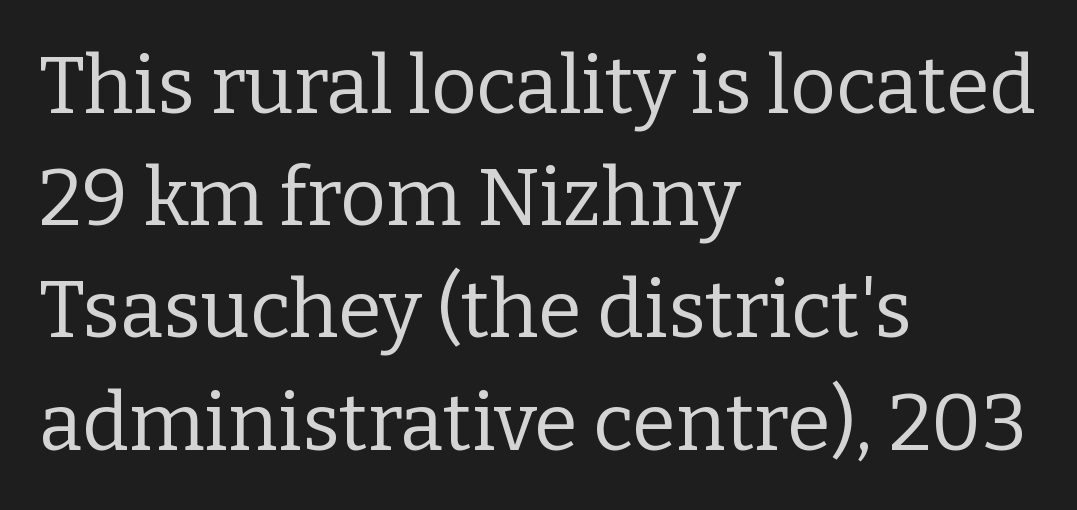
{"serif": "yes", "italic": "no", "bold": "no", "weight": "regular", "width": "normal", "stroke_contrast": "low", "x_height": "medium", "monospaced": "no", "underline": "no", "align": "left", "line_spacing": "normal", "line_spacing_ratio": 1.42, "letter_spacing": "normal", "letter_spacing_em": 0.0, "glyph_px": 79}
